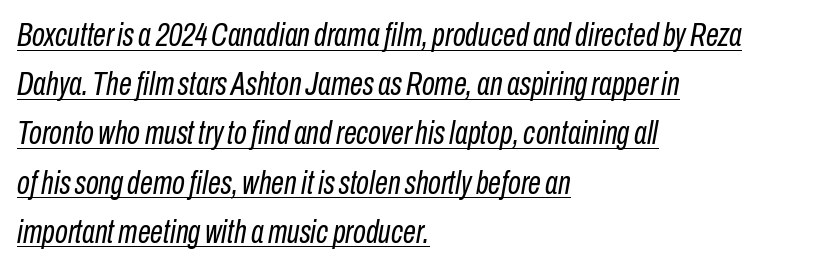
Q: Is the text bold? A: No.
Q: Is the text italic (slanted)? A: Yes, it leans right by about 10 degrees.
Q: Is the text underlined? A: Yes.
Q: How is the paragraph aligned? A: Left-aligned.
Q: Is the spacing between letters normal or unusually wide? A: Normal.
Q: Is the spacing between lines tight, normal or loose? A: Normal.
Q: Width (condensed, normal, or wide)? A: Condensed.
Q: Stroke contrast? A: Low.
Q: x-height? A: Medium.
Q: Monospaced? A: No.
